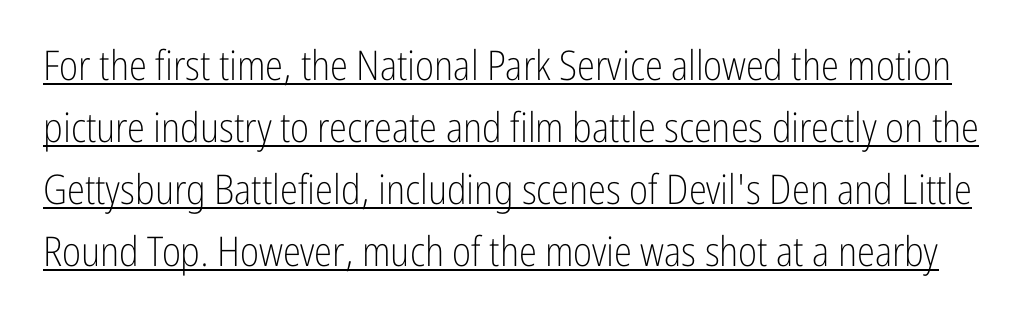
Q: Is the text bold? A: No.
Q: Is the text italic (slanted)? A: No, it is upright.
Q: Is the typeface a serif or a sans-serif typeface? A: Sans-serif.
Q: Is the text underlined? A: Yes.
Q: Is the spacing between letters normal or unusually wide? A: Normal.
Q: Is the spacing between lines tight, normal or loose? A: Normal.
Q: Width (condensed, normal, or wide)? A: Condensed.
Q: Stroke contrast? A: Low.
Q: x-height? A: Medium.
Q: Monospaced? A: No.
